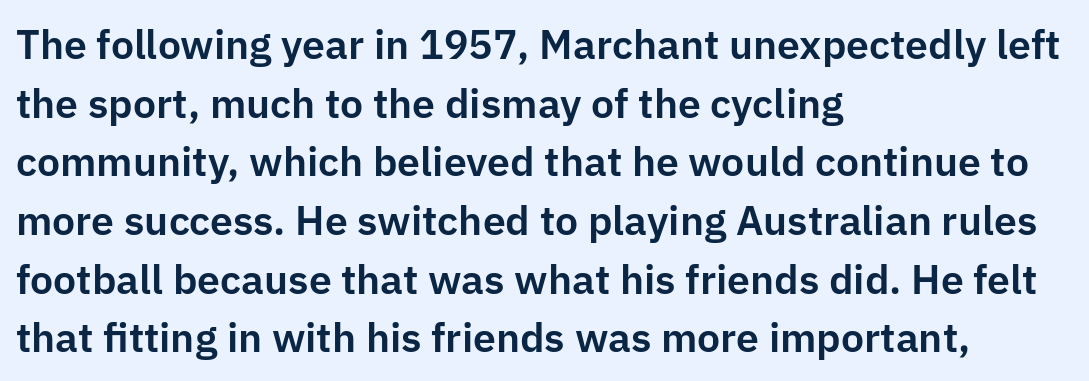
The string is rendered with underlining switched off. This is the regular roman posture of the typeface. The designer went with a sans here, leaving each stem footless. Letter spacing: default. A classic flush-left, rag-right setting is used for this passage. The passage shown stacks its lines at a standard gap.
